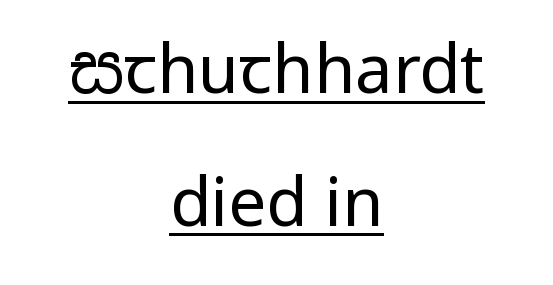
The image shows 67 px regular-weight, condensed sans-serif type, upright; set centered, loose line spacing (1.98x), normal letter spacing, underlined; low stroke contrast.
